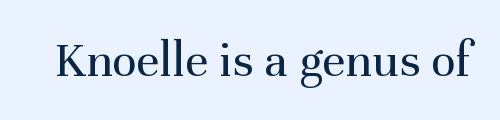
Bold? No — there's no thickening of the strokes. If you drew a line through each stem, it would be perfectly vertical. Each letter keeps its own natural width here, so spacing adapts to shape. What stands out about the letter spacing? Nothing — it is the standard amount. These lines are composed in type with serifs. Only glyphs here, with clear space below each row.
